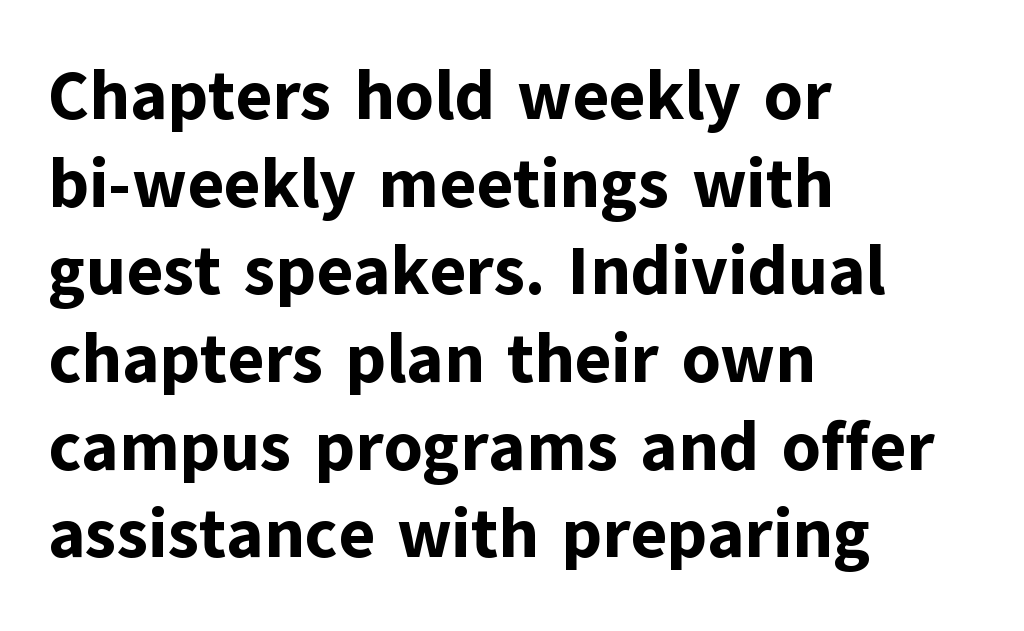
The letters stand straight up with perfectly vertical stems. The type is set solid horizontally, with unmodified tracking. Think of a printed novel: that variable character pitch is what you see here. Nobody drew a line under any word here. Horizontal bands of white between lines are of average thickness.
